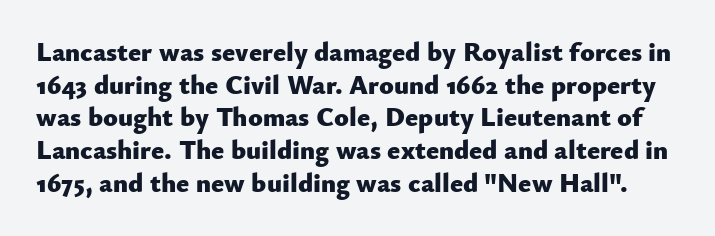
Q: Is the text bold? A: Yes.
Q: Is the text italic (slanted)? A: No, it is upright.
Q: Is the text underlined? A: No.
Q: Is the spacing between letters normal or unusually wide? A: Normal.
